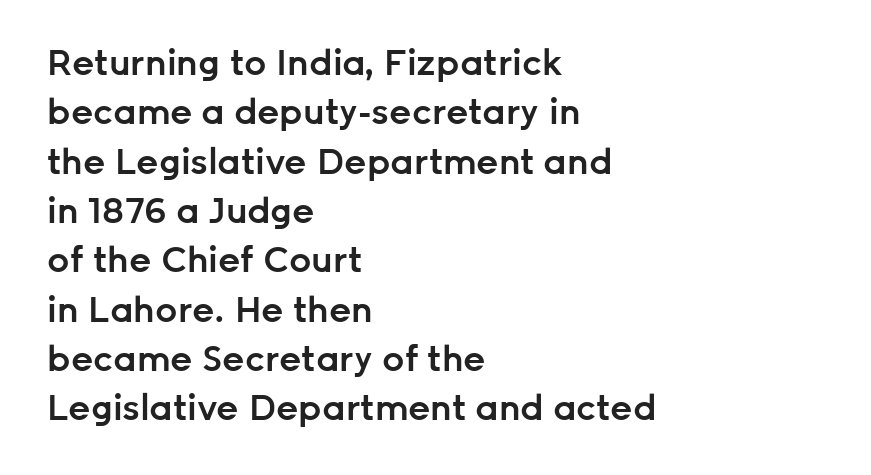
Q: Is the text bold? A: Semi-bold.
Q: Is the text italic (slanted)? A: No, it is upright.
Q: Is the typeface a serif or a sans-serif typeface? A: Sans-serif.
Q: Is the text underlined? A: No.
Q: How is the paragraph aligned? A: Left-aligned.
Q: Is the spacing between letters normal or unusually wide? A: Normal.
Q: Is the spacing between lines tight, normal or loose? A: Normal.
Q: Width (condensed, normal, or wide)? A: Normal.
Q: Stroke contrast? A: Low.
Q: x-height? A: Medium.
Q: Monospaced? A: No.
